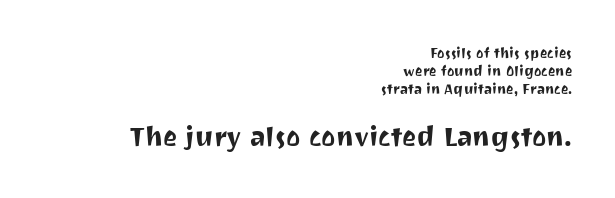
{"italic": "no", "underline": "no", "align": "right", "line_spacing": "normal", "line_spacing_ratio": 1.27, "letter_spacing": "normal", "letter_spacing_em": 0.0, "larger_block": "second", "size_ratio": 1.93, "glyph_px": 27}
